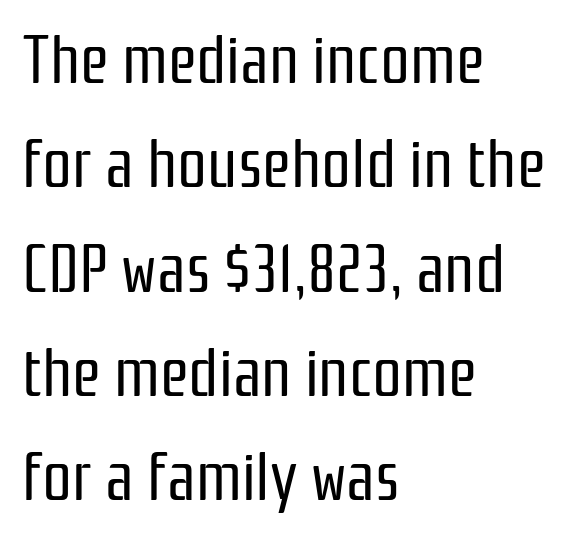
{"serif": "no", "italic": "no", "bold": "no", "weight": "regular", "width": "condensed", "stroke_contrast": "low", "x_height": "medium", "monospaced": "no", "underline": "no", "align": "left", "line_spacing": "normal", "line_spacing_ratio": 1.58, "letter_spacing": "normal", "letter_spacing_em": 0.0, "glyph_px": 66}
